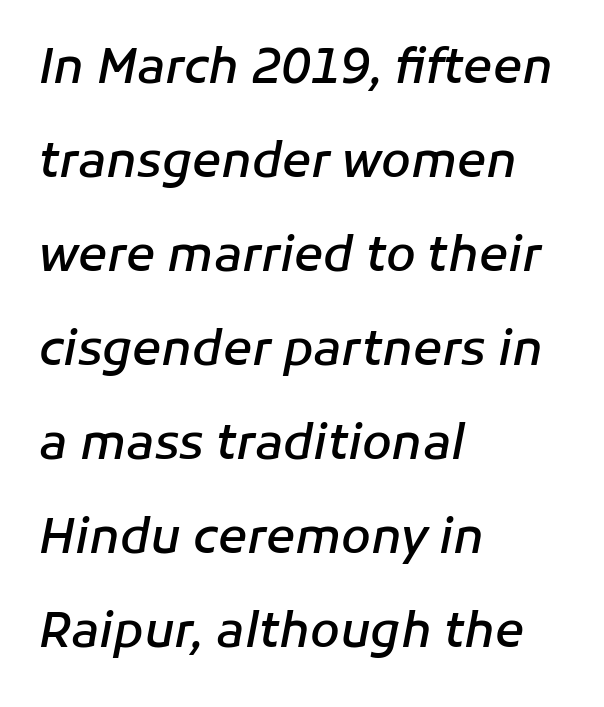
The letters sit at their default tracking, neither squeezed nor spread. Emphasis-style slanted type is in use. You could not count columns in this text — the font is proportionally spaced. This is moderately heavy type, rendered in semibold. Alignment: flush left.
